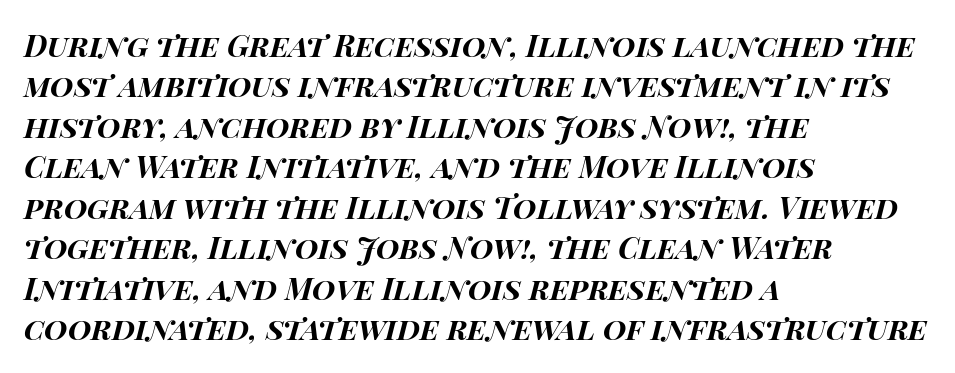
The image shows 30 px bold, wide type, italic (leaning right); set left-aligned, normal line spacing (1.35x), normal letter spacing, not underlined; high stroke contrast and a large x-height.
